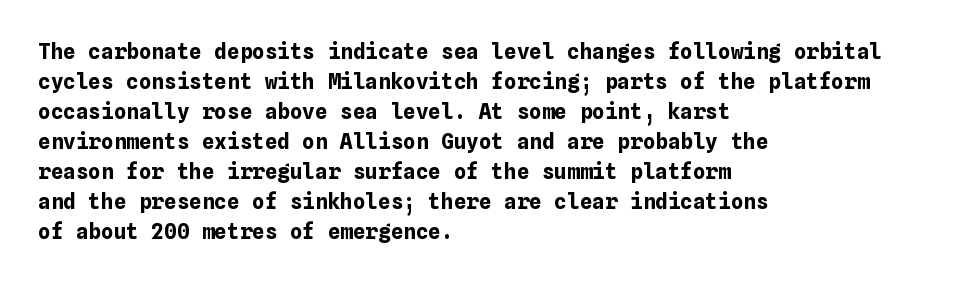
The font's upright variant was chosen for this text. These lines keep a tight, regular rhythm from letter to letter. Notice how thick the strokes are: this is what a full bold looks like. These lines sit exactly where default settings would place them.
